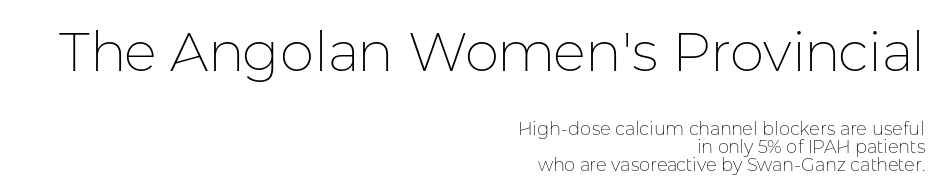
The image shows 55 px thin sans-serif type, upright; set right-aligned, tight line spacing (1.01x), normal letter spacing, not underlined; the first (top) block is 3.06x larger; low stroke contrast and a medium x-height.
